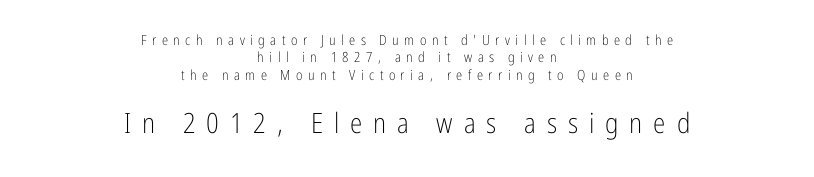
Q: Is the text bold? A: No.
Q: Is the text italic (slanted)? A: No, it is upright.
Q: Is the typeface a serif or a sans-serif typeface? A: Sans-serif.
Q: Is the text underlined? A: No.
Q: How is the paragraph aligned? A: Centered.
Q: Is the spacing between letters normal or unusually wide? A: Unusually wide.
Q: Is the spacing between lines tight, normal or loose? A: Normal.
Q: Which block of text is set in a larger size, the first (top) or the second (bottom)? A: The second (bottom) one.
Q: Width (condensed, normal, or wide)? A: Condensed.
Q: Stroke contrast? A: Low.
Q: x-height? A: Medium.
Q: Monospaced? A: No.
